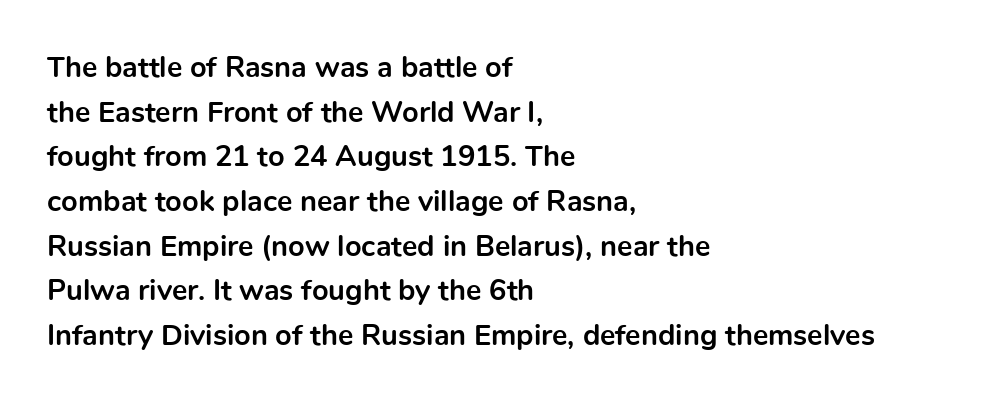
{"serif": "no", "italic": "no", "bold": "yes", "weight": "bold", "width": "normal", "x_height": "medium", "monospaced": "no", "underline": "no", "align": "left", "line_spacing": "normal", "line_spacing_ratio": 1.54, "letter_spacing": "normal", "letter_spacing_em": 0.0, "glyph_px": 29}
